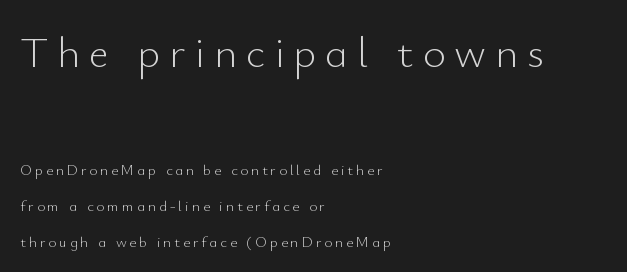
{"serif": "no", "italic": "no", "bold": "no", "weight": "light", "width": "normal", "stroke_contrast": "low", "x_height": "small", "monospaced": "no", "underline": "no", "align": "left", "line_spacing": "loose", "line_spacing_ratio": 2.37, "letter_spacing": "wide", "letter_spacing_em": 0.2, "larger_block": "first", "size_ratio": 2.93, "glyph_px": 44}
